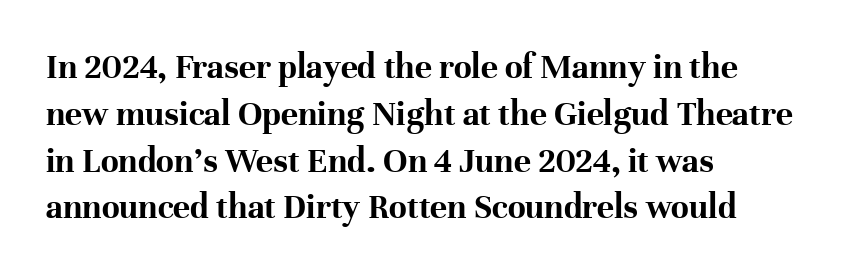
{"serif": "yes", "italic": "no", "bold": "yes", "weight": "bold", "width": "normal", "stroke_contrast": "high", "x_height": "medium", "monospaced": "no", "underline": "no", "align": "left", "line_spacing": "normal", "line_spacing_ratio": 1.3, "letter_spacing": "normal", "letter_spacing_em": 0.0, "glyph_px": 36}
